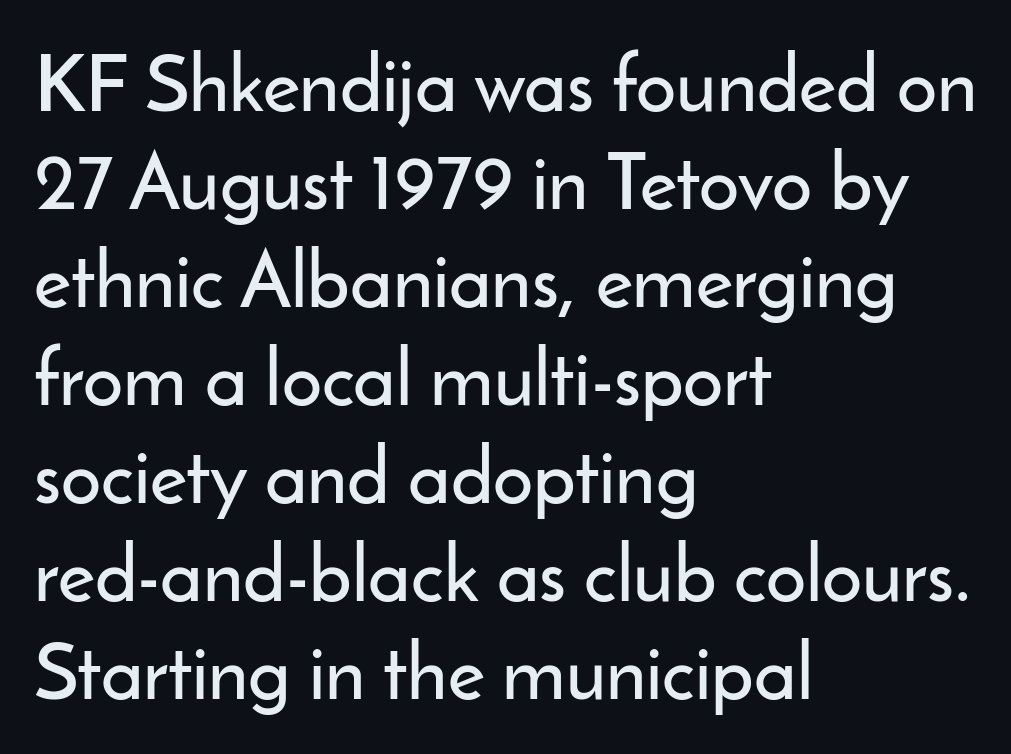
The image shows 79 px sans-serif type, upright; set left-aligned, line spacing 1.24x, normal letter spacing, not underlined; low stroke contrast and a small x-height.
